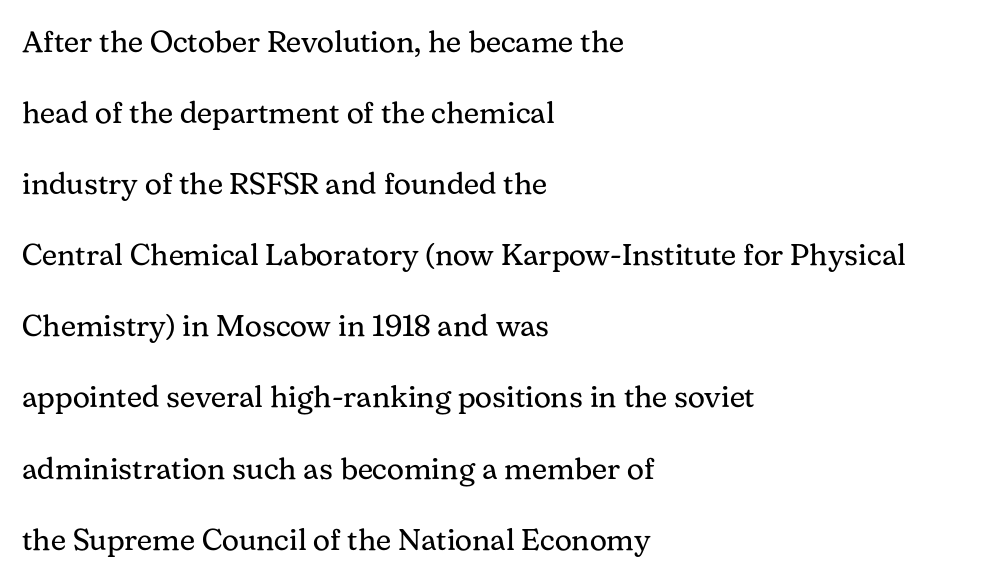
Q: Is the text bold? A: No.
Q: Is the text italic (slanted)? A: No, it is upright.
Q: Is the typeface a serif or a sans-serif typeface? A: Serif.
Q: Is the text underlined? A: No.
Q: How is the paragraph aligned? A: Left-aligned.
Q: Is the spacing between letters normal or unusually wide? A: Normal.
Q: Is the spacing between lines tight, normal or loose? A: Loose.
Q: Width (condensed, normal, or wide)? A: Normal.
Q: Stroke contrast? A: Medium.
Q: x-height? A: Medium.
Q: Monospaced? A: No.
